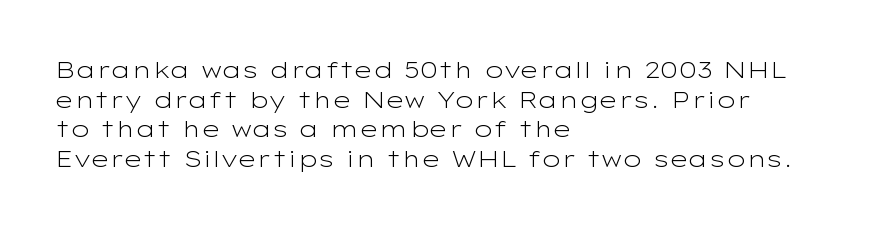
{"italic": "no", "bold": "no", "underline": "no", "align": "left", "line_spacing": "normal", "line_spacing_ratio": 1.29, "letter_spacing": "normal", "letter_spacing_em": 0.0, "glyph_px": 23}
